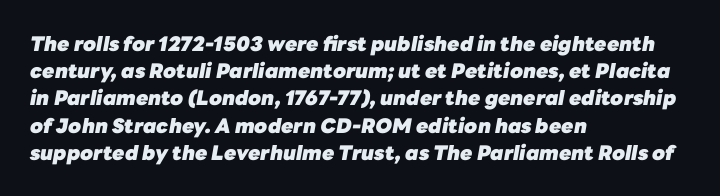
The image shows 20 px bold type, italic (leaning right); set left-aligned, normal line spacing (1.36x), normal letter spacing, not underlined.
